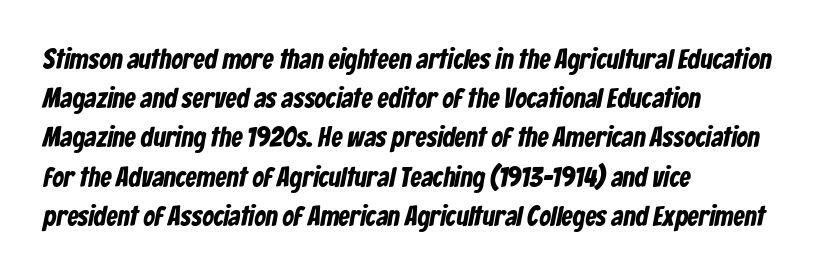
Q: Is the typeface a serif or a sans-serif typeface? A: Sans-serif.
Q: Is the text underlined? A: No.
Q: How is the paragraph aligned? A: Left-aligned.
Q: Is the spacing between letters normal or unusually wide? A: Normal.
Q: Is the spacing between lines tight, normal or loose? A: Normal.
Q: Width (condensed, normal, or wide)? A: Condensed.
Q: Stroke contrast? A: Low.
Q: x-height? A: Medium.
Q: Monospaced? A: No.
